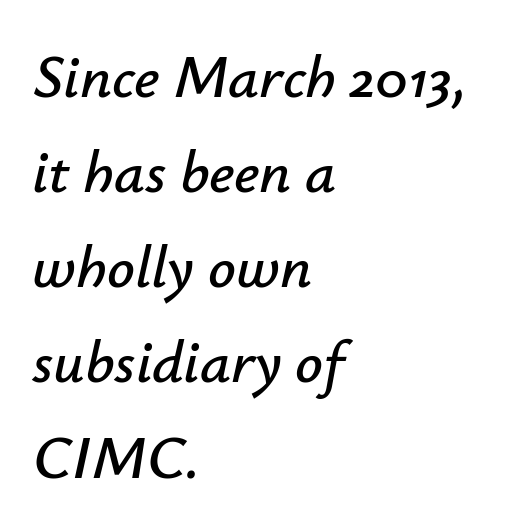
The image shows 61 px text type, italic (leaning right); set left-aligned, normal line spacing (1.56x), normal letter spacing, not underlined; low stroke contrast and a small x-height.
